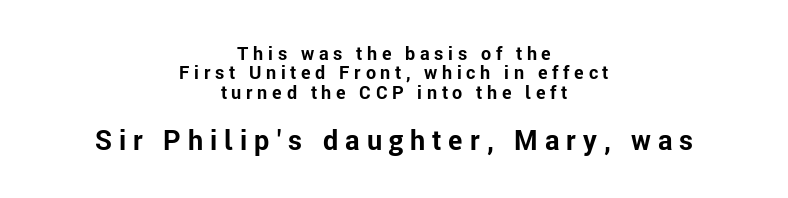
{"italic": "no", "bold": "yes", "underline": "no", "align": "center", "line_spacing": "tight", "line_spacing_ratio": 1.07, "letter_spacing": "wide", "letter_spacing_em": 0.26, "larger_block": "second", "size_ratio": 1.5, "glyph_px": 27}
